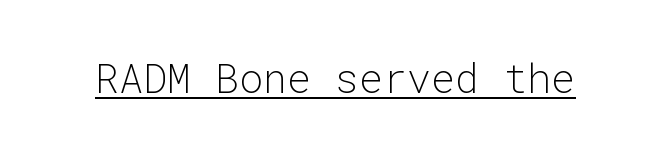
{"serif": "no", "italic": "no", "bold": "no", "weight": "light", "width": "normal", "stroke_contrast": "low", "x_height": "medium", "monospaced": "yes", "underline": "yes", "letter_spacing": "normal", "letter_spacing_em": 0.0, "glyph_px": 40}
